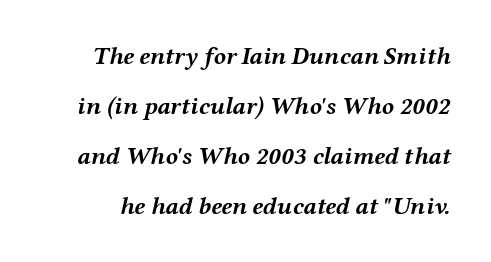
{"italic": "yes", "lean": "right", "slant_degrees": 12, "bold": "yes", "underline": "no", "line_spacing": "loose", "line_spacing_ratio": 2.0, "letter_spacing": "normal", "letter_spacing_em": 0.0, "glyph_px": 25}
